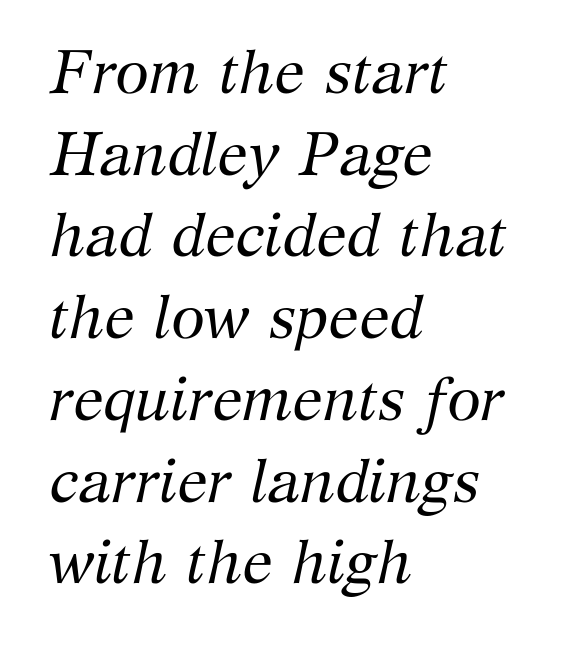
{"serif": "yes", "italic": "yes", "lean": "right", "slant_degrees": 12, "bold": "no", "weight": "regular", "width": "normal", "stroke_contrast": "medium", "x_height": "medium", "monospaced": "no", "underline": "no", "align": "left", "line_spacing": "normal", "line_spacing_ratio": 1.34, "letter_spacing": "normal", "letter_spacing_em": 0.0, "glyph_px": 61}
